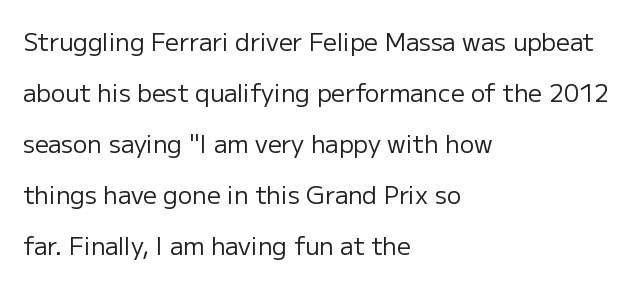
Q: Is the text bold? A: No.
Q: Is the text italic (slanted)? A: No, it is upright.
Q: Is the text underlined? A: No.
Q: How is the paragraph aligned? A: Left-aligned.
Q: Is the spacing between letters normal or unusually wide? A: Normal.
Q: Is the spacing between lines tight, normal or loose? A: Loose.
